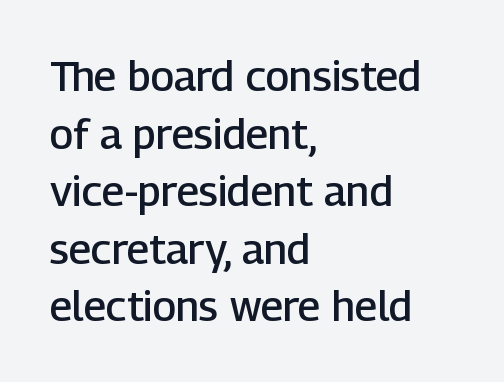
Q: Is the text bold? A: Semi-bold.
Q: Is the text italic (slanted)? A: No, it is upright.
Q: Is the typeface a serif or a sans-serif typeface? A: Sans-serif.
Q: Is the text underlined? A: No.
Q: How is the paragraph aligned? A: Left-aligned.
Q: Is the spacing between letters normal or unusually wide? A: Normal.
Q: Is the spacing between lines tight, normal or loose? A: Normal.
Q: Width (condensed, normal, or wide)? A: Normal.
Q: Stroke contrast? A: Low.
Q: x-height? A: Medium.
Q: Monospaced? A: No.
